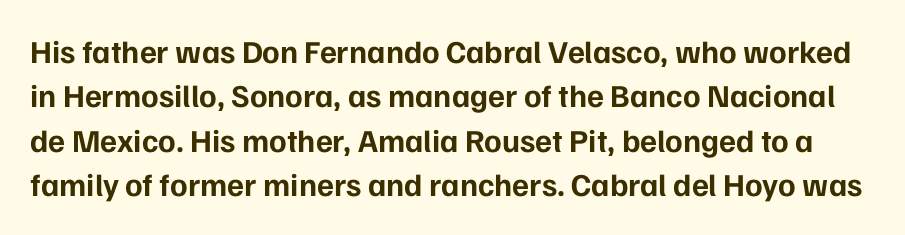
The foot of each line stays bare and open. Nothing sits at the stroke ends, so this counts as sans-serif. Students, observe: this is what conventionally led text looks like. Is the type bold? Yes — the strokes are clearly thick and heavy.
